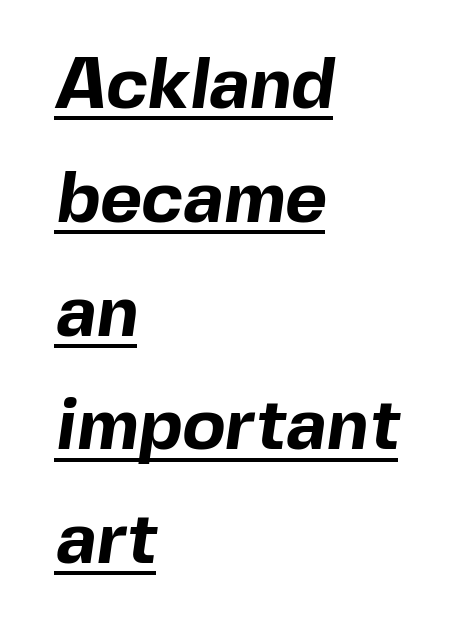
A typesetter would call this proportional, since set widths differ per character. Classification — sans serif. If you measured baseline to baseline, you'd find a middling distance. Leftover space on each line is placed entirely after the last word.
